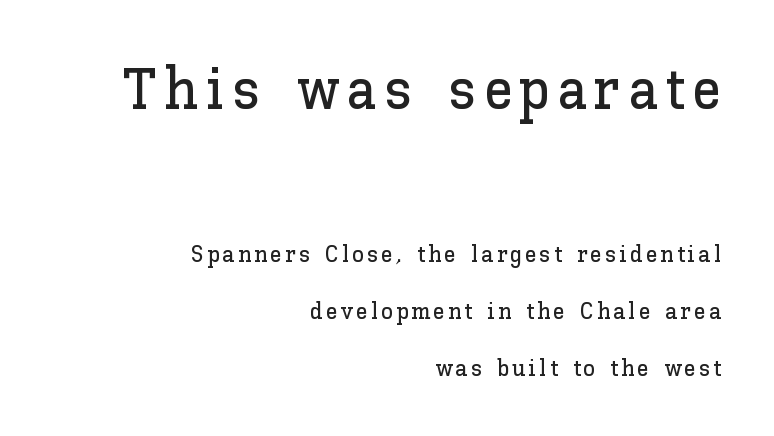
Loosely led — the rows are spread out. The paragraph has a hard right edge and a soft left edge. Looks like regular typesetting: each glyph gets only the width it needs. The emphasis by scale lands on block number one, above. Has an underline been added? It has not. Every stem runs plumb, perpendicular to the baseline.
